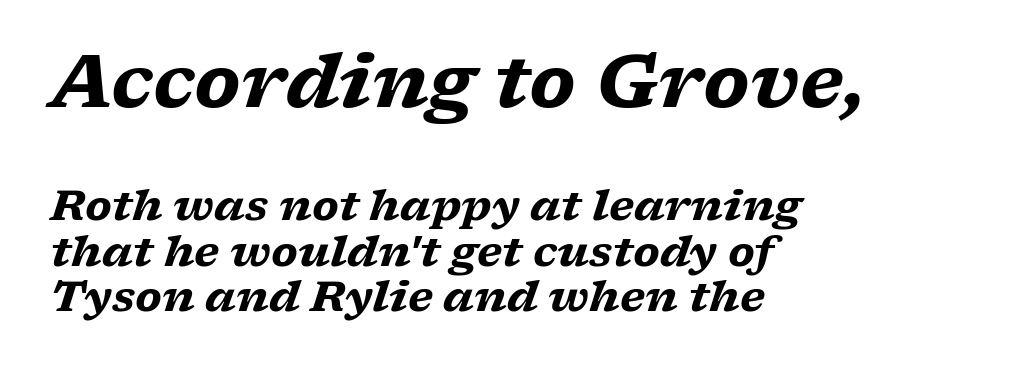
Q: Is the text bold? A: Yes.
Q: Is the text italic (slanted)? A: Yes, it leans right by about 17 degrees.
Q: Is the typeface a serif or a sans-serif typeface? A: Serif.
Q: Is the text underlined? A: No.
Q: How is the paragraph aligned? A: Left-aligned.
Q: Is the spacing between letters normal or unusually wide? A: Normal.
Q: Is the spacing between lines tight, normal or loose? A: Tight.
Q: Which block of text is set in a larger size, the first (top) or the second (bottom)? A: The first (top) one.
Q: Width (condensed, normal, or wide)? A: Wide.
Q: Stroke contrast? A: Low.
Q: x-height? A: Medium.
Q: Monospaced? A: No.
